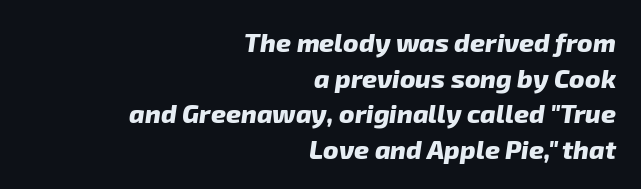
The words here are not underlined. Tracking here is standard; glyphs follow each other at the usual distance. This block has exactly the height ordinary leading produces. If you drew a ruler down the right edge, every line would touch it.
